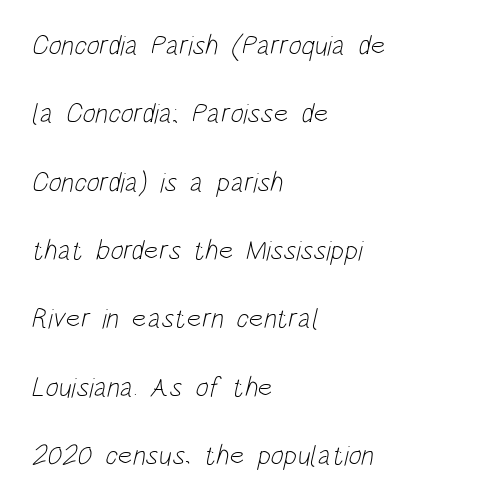
Q: Is the text bold? A: No.
Q: Is the typeface a serif or a sans-serif typeface? A: Sans-serif.
Q: Is the text underlined? A: No.
Q: How is the paragraph aligned? A: Left-aligned.
Q: Is the spacing between letters normal or unusually wide? A: Normal.
Q: Is the spacing between lines tight, normal or loose? A: Loose.
Q: Width (condensed, normal, or wide)? A: Condensed.
Q: Stroke contrast? A: Low.
Q: x-height? A: Large.
Q: Monospaced? A: No.
